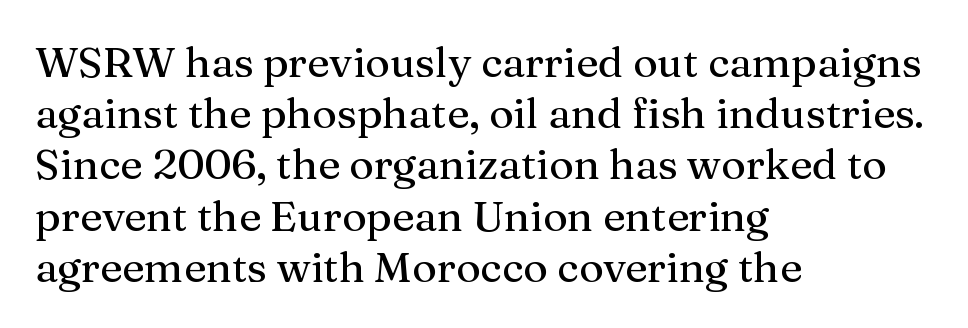
{"serif": "yes", "italic": "no", "width": "normal", "stroke_contrast": "medium", "x_height": "medium", "monospaced": "no", "underline": "no", "align": "left", "line_spacing_ratio": 1.22, "letter_spacing": "normal", "letter_spacing_em": 0.0, "glyph_px": 42}
